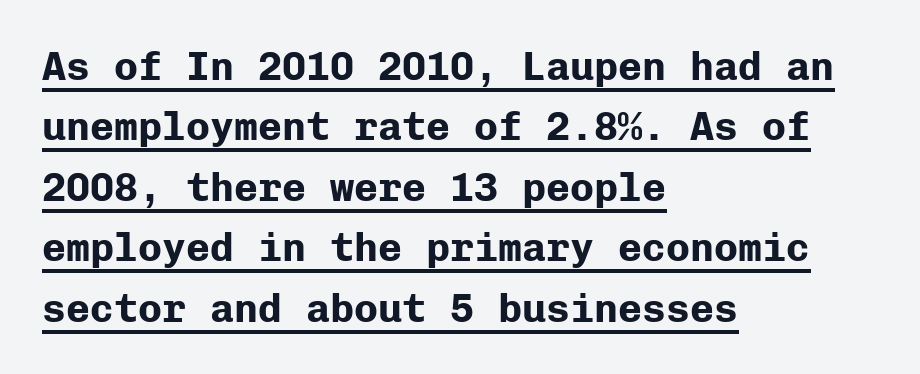
{"serif": "no", "italic": "no", "bold": "yes", "weight": "bold", "width": "normal", "stroke_contrast": "low", "x_height": "medium", "monospaced": "yes", "underline": "yes", "align": "left", "line_spacing": "normal", "line_spacing_ratio": 1.51, "letter_spacing": "normal", "letter_spacing_em": 0.0, "glyph_px": 40}
